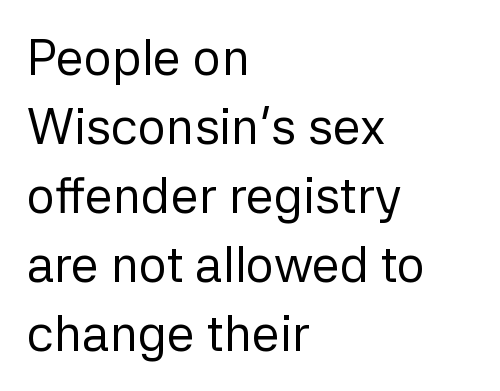
{"serif": "no", "italic": "no", "bold": "no", "weight": "regular", "width": "normal", "stroke_contrast": "low", "x_height": "medium", "monospaced": "no", "underline": "no", "align": "left", "line_spacing": "normal", "line_spacing_ratio": 1.38, "letter_spacing": "normal", "letter_spacing_em": 0.0, "glyph_px": 50}
